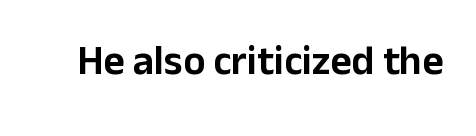
Q: Is the text italic (slanted)? A: No, it is upright.
Q: Is the typeface a serif or a sans-serif typeface? A: Sans-serif.
Q: Is the text underlined? A: No.
Q: Is the spacing between letters normal or unusually wide? A: Normal.
Q: Width (condensed, normal, or wide)? A: Normal.
Q: Stroke contrast? A: Low.
Q: x-height? A: Medium.
Q: Monospaced? A: No.
